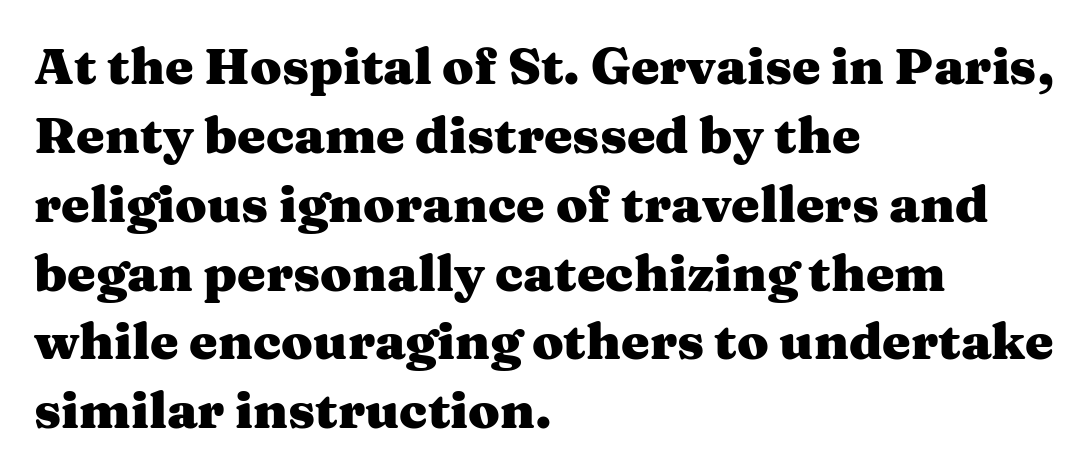
The image shows 51 px heavy, wide serif type, upright; set left-aligned, normal line spacing (1.35x), normal letter spacing, not underlined; medium stroke contrast and a medium x-height.
